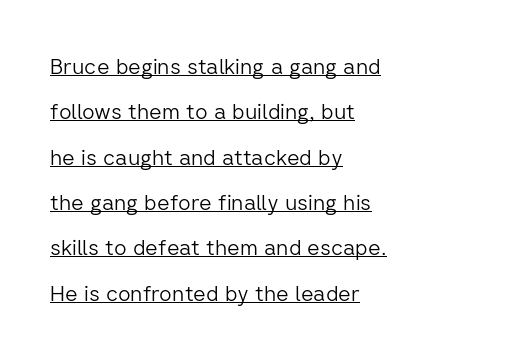
Stem width sits at or under what a default text font uses. These lines were composed using upright roman letters. Glance below the letters and you will spot a drawn line. Observe the ordinary spacing: letters are neighbours, not strangers. If you drew a ruler down the left edge, every line would touch it. Honestly, the rows look like they've been pulled way apart.
